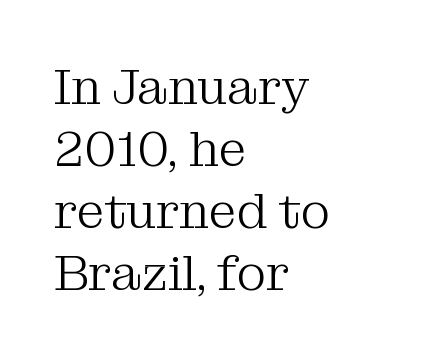
The image shows 50 px light serif type, upright; set left-aligned, line spacing 1.24x, normal letter spacing, not underlined; medium stroke contrast and a medium x-height.
